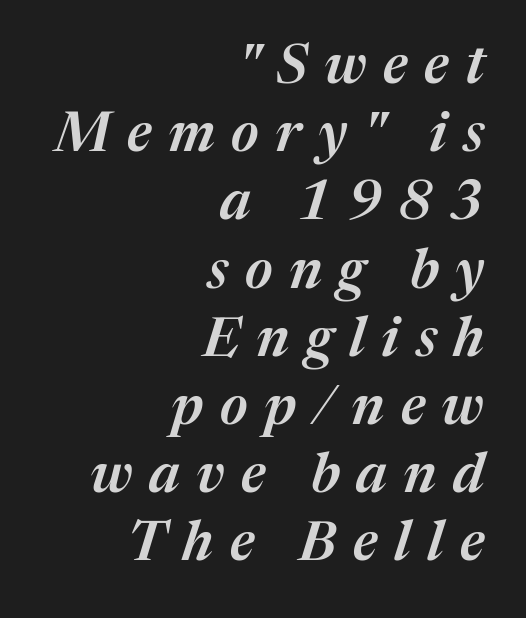
The letters are semibold — heavier than regular but short of a full bold. Proportional: the letters do not fall into vertical columns. Look at the tracking — it's clearly loosened, letters drifting apart. Unmarked baselines from the first word to the last. The typography opts for an oblique posture over an upright one. Where is the straight margin? On the right.
